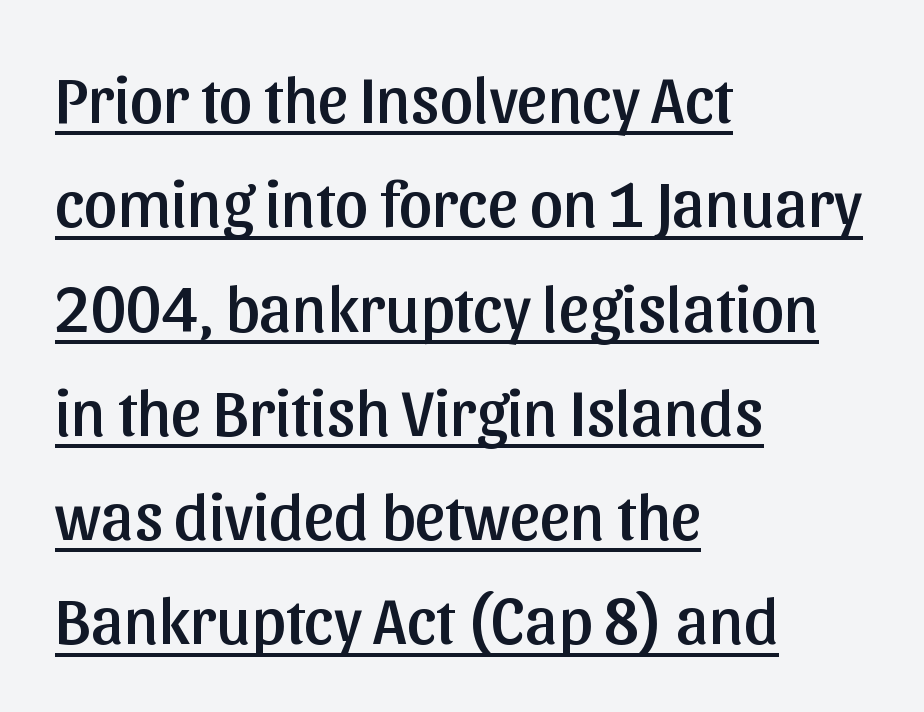
Observe the ordinary spacing: letters are neighbours, not strangers. The typography opts for an upright posture over an oblique one. The rag falls on the right side of this text block. Looks like regular typesetting: each glyph gets only the width it needs. Underlined type.
